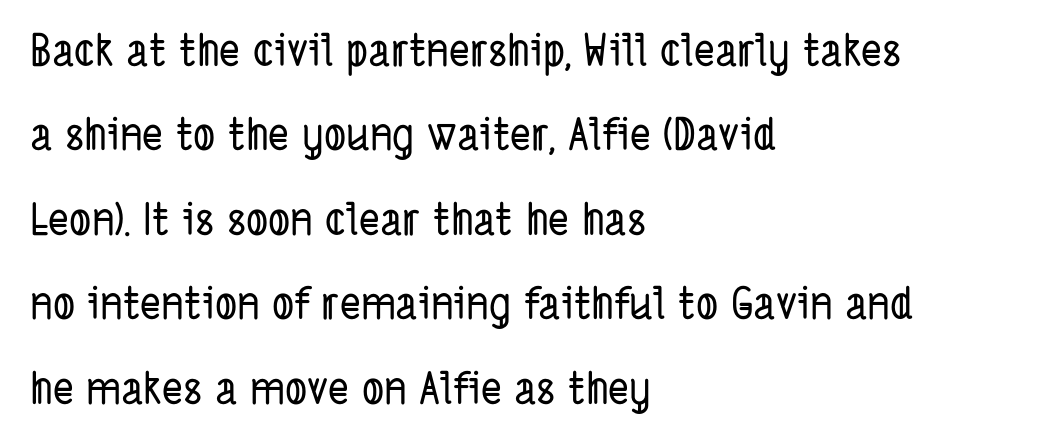
{"serif": "no", "width": "condensed", "stroke_contrast": "low", "x_height": "medium", "monospaced": "no", "underline": "no", "align": "left", "line_spacing": "loose", "line_spacing_ratio": 1.92, "letter_spacing": "normal", "letter_spacing_em": 0.0, "glyph_px": 44}
